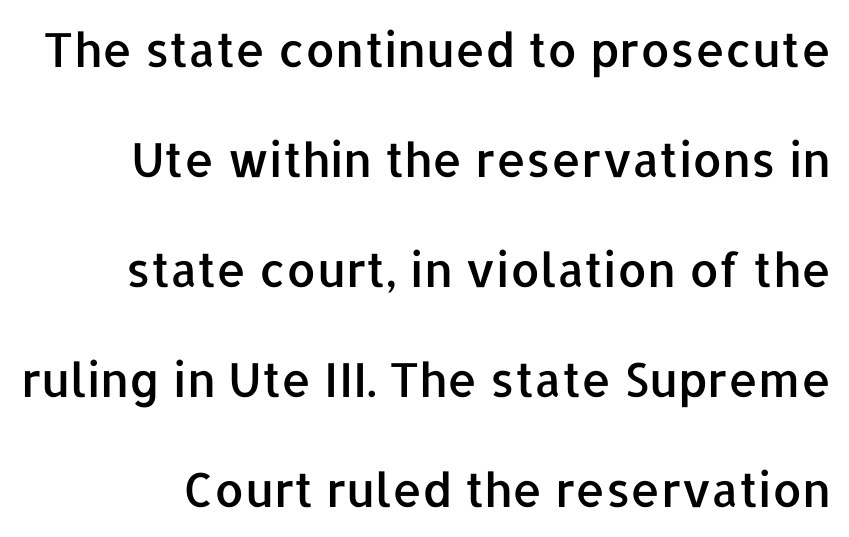
Varying glyph widths throughout — classic text-font behaviour. Quick note: not italic, upright. Observe the absence of serifs on each vertical stroke in this sample. Standard letterfit; no display-style spreading of the glyphs. Widely set lines give the paragraph a tall, airy silhouette. Descenders hang freely into open space.
